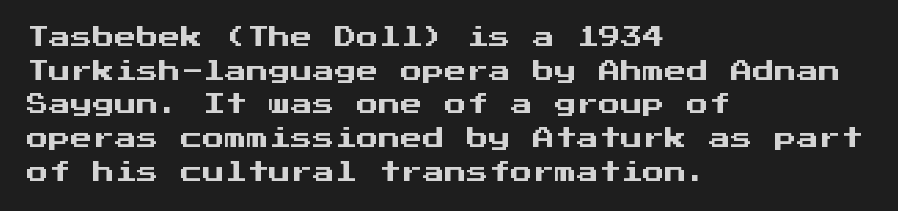
Q: Is the text italic (slanted)? A: No, it is upright.
Q: Is the text underlined? A: No.
Q: How is the paragraph aligned? A: Left-aligned.
Q: Is the spacing between letters normal or unusually wide? A: Normal.
Q: Is the spacing between lines tight, normal or loose? A: Normal.
